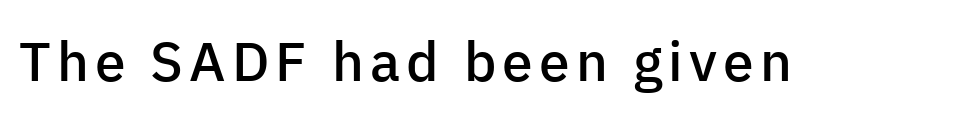
Q: Is the text bold? A: Semi-bold.
Q: Is the text italic (slanted)? A: No, it is upright.
Q: Is the typeface a serif or a sans-serif typeface? A: Sans-serif.
Q: Is the text underlined? A: No.
Q: Width (condensed, normal, or wide)? A: Normal.
Q: Stroke contrast? A: Low.
Q: x-height? A: Medium.
Q: Monospaced? A: No.
